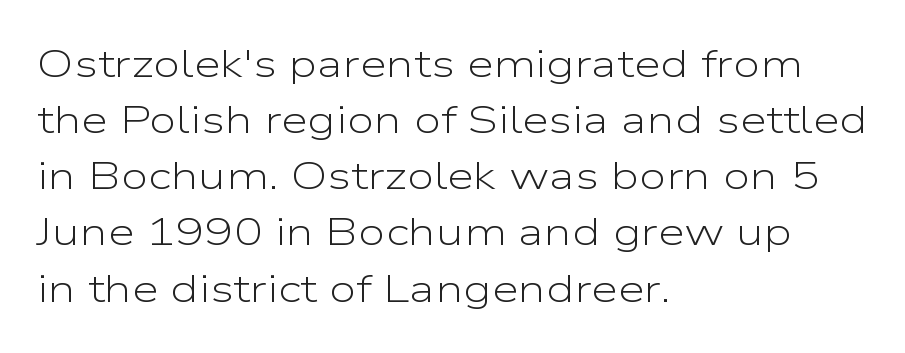
{"serif": "no", "italic": "no", "bold": "no", "weight": "light", "width": "wide", "stroke_contrast": "low", "x_height": "medium", "monospaced": "no", "underline": "no", "align": "left", "line_spacing": "normal", "line_spacing_ratio": 1.44, "letter_spacing": "normal", "letter_spacing_em": 0.0, "glyph_px": 39}
